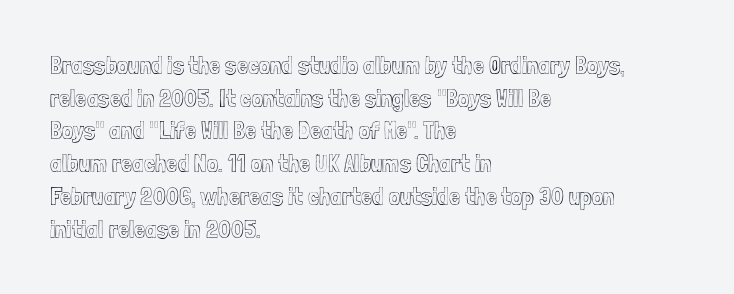
{"italic": "no", "underline": "no", "align": "left", "line_spacing": "normal", "line_spacing_ratio": 1.31, "letter_spacing": "normal", "letter_spacing_em": 0.0, "glyph_px": 25}
